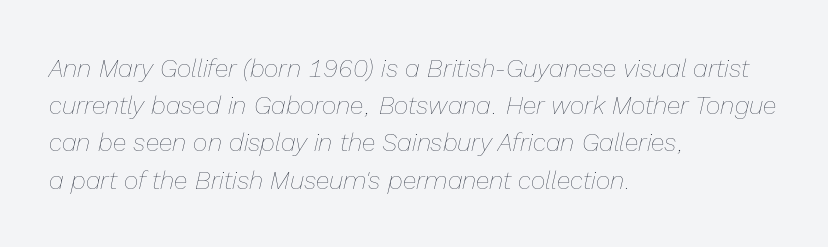
The image shows 25 px text type, italic (leaning right); set left-aligned, normal line spacing (1.49x), normal letter spacing, not underlined.
